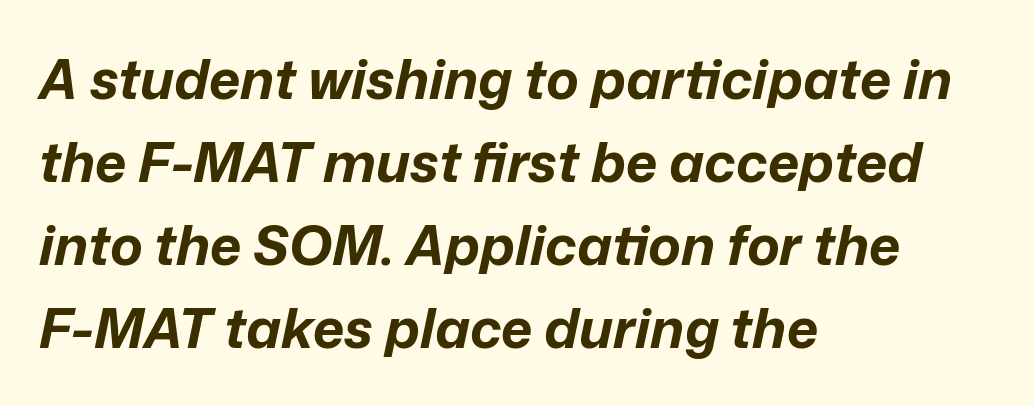
A typesetter would call this leading conventional body-copy spacing. The rendering anchors every line to the left-hand side. Caption: standard tracking, unaltered. An italicized treatment has been applied to the whole sample. Chunky letters — that's bold for sure. Clear beneath every line of the passage.
